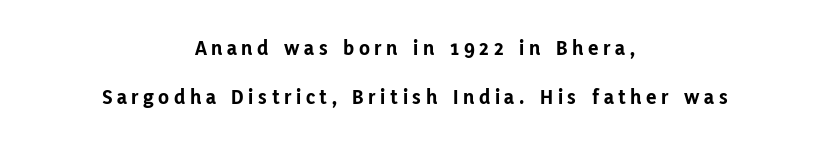
Q: Is the text bold? A: Yes.
Q: Is the text italic (slanted)? A: No, it is upright.
Q: Is the text underlined? A: No.
Q: How is the paragraph aligned? A: Centered.
Q: Is the spacing between letters normal or unusually wide? A: Unusually wide.
Q: Is the spacing between lines tight, normal or loose? A: Loose.
